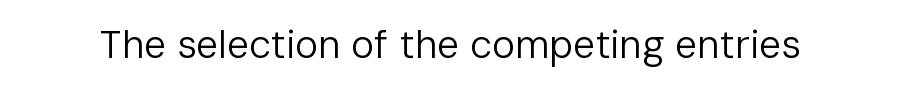
Q: Is the text bold? A: No.
Q: Is the text italic (slanted)? A: No, it is upright.
Q: Is the typeface a serif or a sans-serif typeface? A: Sans-serif.
Q: Is the text underlined? A: No.
Q: Is the spacing between letters normal or unusually wide? A: Normal.
Q: Width (condensed, normal, or wide)? A: Normal.
Q: Stroke contrast? A: Low.
Q: x-height? A: Medium.
Q: Monospaced? A: No.
